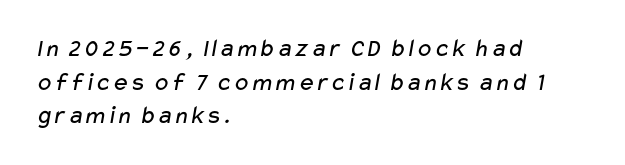
No word sits above an underline. The vertical gap from one line to the next is medium. Counters stay open thanks to moderate or lighter strokes. These lines stack with their left ends in a neat column. Standard letterfit; no display-style spreading of the glyphs.
